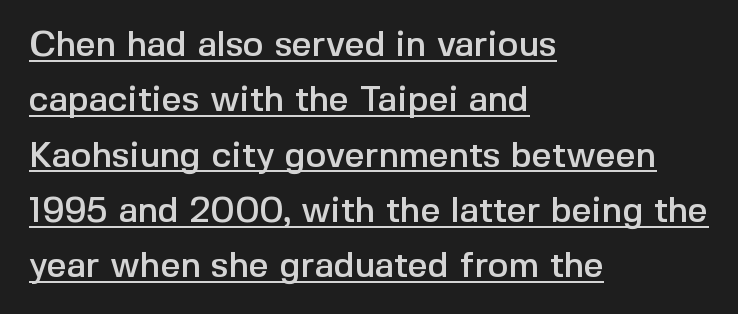
Q: Is the text italic (slanted)? A: No, it is upright.
Q: Is the typeface a serif or a sans-serif typeface? A: Sans-serif.
Q: Is the text underlined? A: Yes.
Q: How is the paragraph aligned? A: Left-aligned.
Q: Is the spacing between letters normal or unusually wide? A: Normal.
Q: Is the spacing between lines tight, normal or loose? A: Normal.
Q: Width (condensed, normal, or wide)? A: Normal.
Q: x-height? A: Medium.
Q: Monospaced? A: No.
